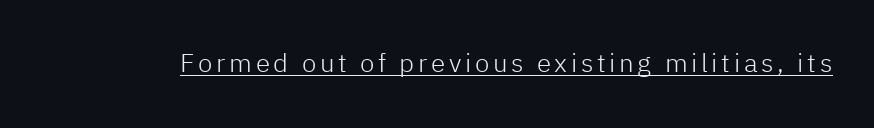
Notice how a bar underscores the lettering throughout. This is not heavy type; no bold has been used. The font's upright variant was chosen for this text.
